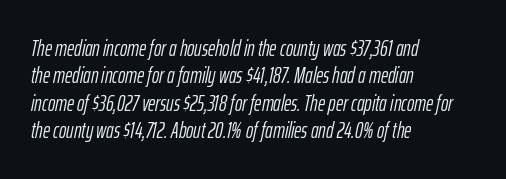
The glyphs are unaccompanied by any horizontal stroke below them. Tracking value appears to be zero — textbook default spacing. One-word summary of the alignment: left. The strokes are not fattened; the text isn't bold.
